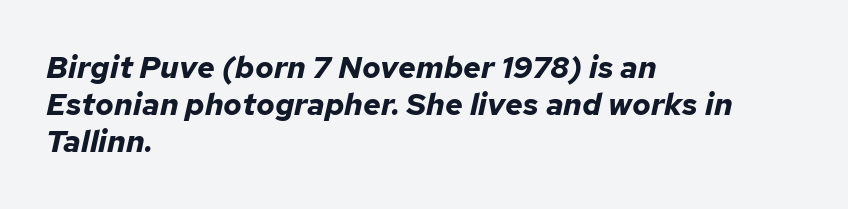
The image shows 31 px bold type, italic (leaning right); set left-aligned, line spacing 1.2x, normal letter spacing, not underlined; low stroke contrast and a medium x-height.
